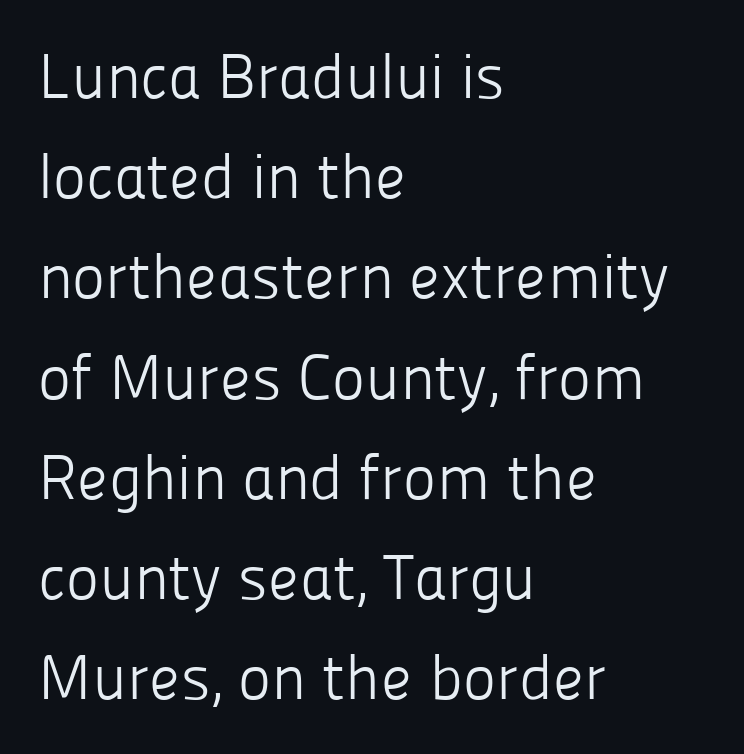
Q: Is the text bold? A: No.
Q: Is the text italic (slanted)? A: No, it is upright.
Q: Is the typeface a serif or a sans-serif typeface? A: Sans-serif.
Q: Is the text underlined? A: No.
Q: How is the paragraph aligned? A: Left-aligned.
Q: Is the spacing between letters normal or unusually wide? A: Normal.
Q: Is the spacing between lines tight, normal or loose? A: Normal.
Q: Width (condensed, normal, or wide)? A: Normal.
Q: Stroke contrast? A: Low.
Q: x-height? A: Medium.
Q: Monospaced? A: No.
